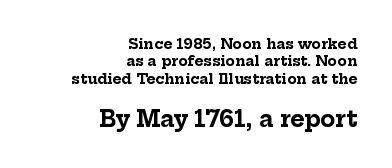
Q: Is the text bold? A: Yes.
Q: Is the text italic (slanted)? A: No, it is upright.
Q: Is the text underlined? A: No.
Q: How is the paragraph aligned? A: Right-aligned.
Q: Is the spacing between letters normal or unusually wide? A: Normal.
Q: Which block of text is set in a larger size, the first (top) or the second (bottom)? A: The second (bottom) one.
